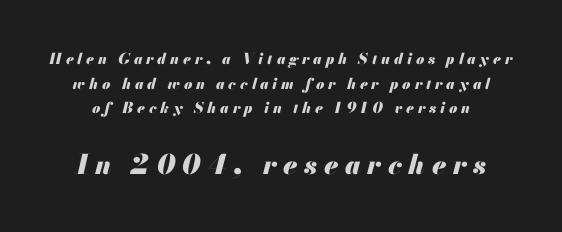
Q: Is the text bold? A: Yes.
Q: Is the text italic (slanted)? A: Yes, it leans right by about 13 degrees.
Q: Is the text underlined? A: No.
Q: Is the spacing between letters normal or unusually wide? A: Unusually wide.
Q: Is the spacing between lines tight, normal or loose? A: Normal.
Q: Which block of text is set in a larger size, the first (top) or the second (bottom)? A: The second (bottom) one.
